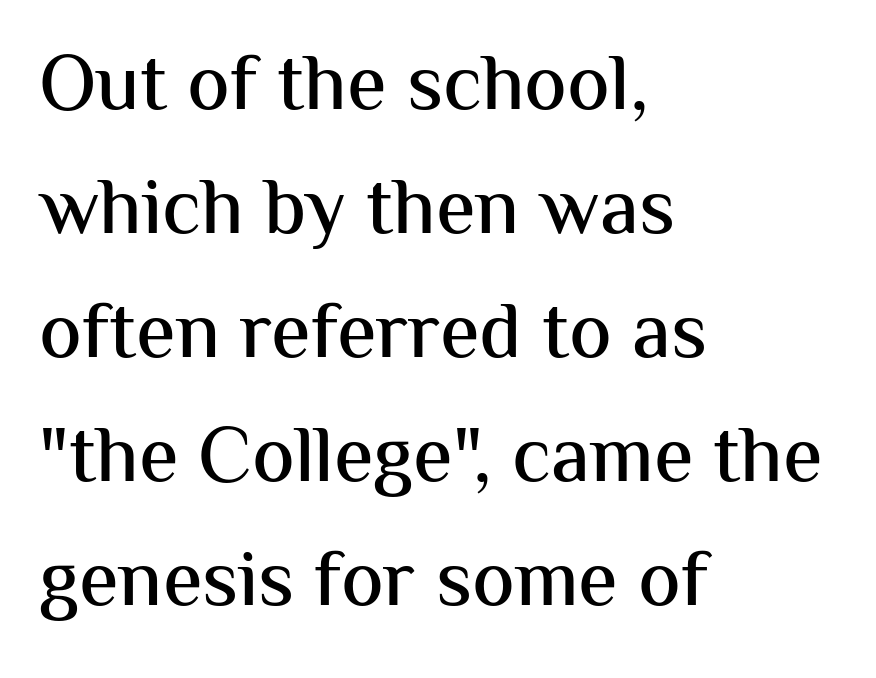
Q: Is the text italic (slanted)? A: No, it is upright.
Q: Is the typeface a serif or a sans-serif typeface? A: Sans-serif.
Q: Is the text underlined? A: No.
Q: How is the paragraph aligned? A: Left-aligned.
Q: Is the spacing between letters normal or unusually wide? A: Normal.
Q: Is the spacing between lines tight, normal or loose? A: Normal.
Q: Width (condensed, normal, or wide)? A: Normal.
Q: Stroke contrast? A: Medium.
Q: x-height? A: Medium.
Q: Monospaced? A: No.
